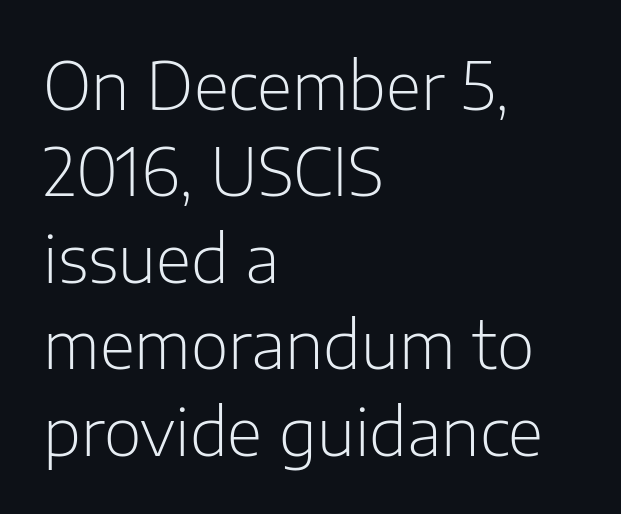
The image shows 65 px light sans-serif type, upright; set left-aligned, normal line spacing (1.33x), normal letter spacing, not underlined; low stroke contrast and a medium x-height.
